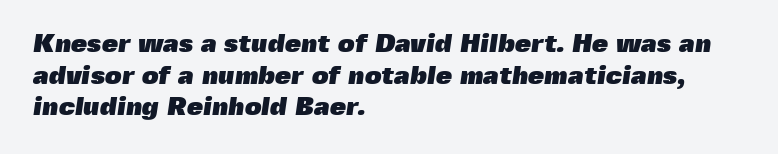
The image shows 26 px bold type; set left-aligned, line spacing 1.22x, normal letter spacing, not underlined.
